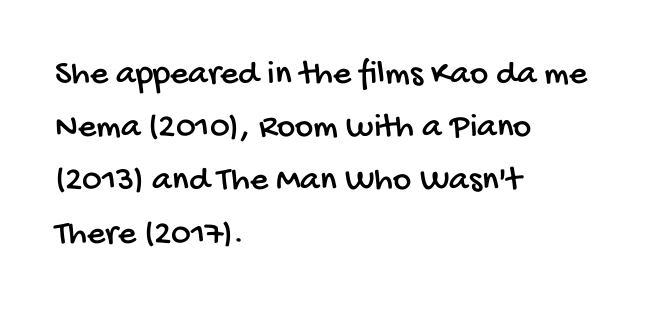
{"serif": "no", "width": "condensed", "stroke_contrast": "low", "x_height": "large", "monospaced": "no", "underline": "no", "align": "left", "line_spacing": "normal", "line_spacing_ratio": 1.52, "letter_spacing": "normal", "letter_spacing_em": 0.0, "glyph_px": 35}
